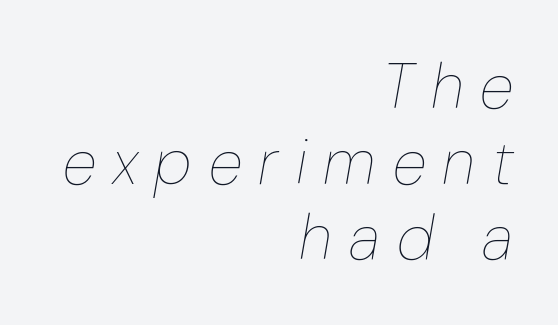
Q: Is the text bold? A: No.
Q: Is the text italic (slanted)? A: Yes, it leans right by about 10 degrees.
Q: Is the text underlined? A: No.
Q: How is the paragraph aligned? A: Right-aligned.
Q: Is the spacing between letters normal or unusually wide? A: Unusually wide.
Q: Width (condensed, normal, or wide)? A: Normal.
Q: Stroke contrast? A: Low.
Q: x-height? A: Medium.
Q: Monospaced? A: No.
